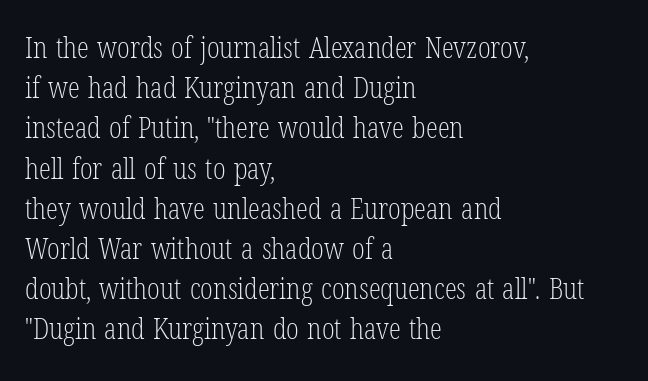
The image shows 30 px light, condensed serif type, upright; set left-aligned, normal line spacing (1.34x), normal letter spacing, not underlined; low stroke contrast and a medium x-height.
